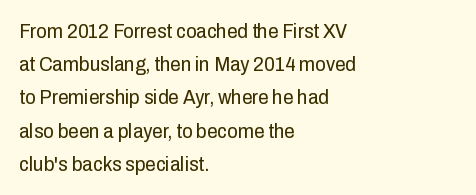
The face looks like a standard text weight, possibly lighter. Short and long lines alike share a common starting point at left. Vertically, the passage feels balanced, rows spaced as you'd expect. A bare baseline throughout the passage. Here the glyphs are tracked normally, forming tight word shapes.
